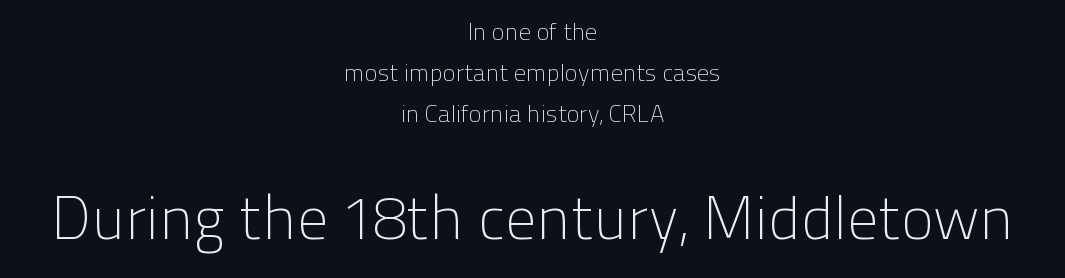
Q: Is the text bold? A: No.
Q: Is the text italic (slanted)? A: No, it is upright.
Q: Is the typeface a serif or a sans-serif typeface? A: Sans-serif.
Q: Is the text underlined? A: No.
Q: How is the paragraph aligned? A: Centered.
Q: Is the spacing between letters normal or unusually wide? A: Normal.
Q: Is the spacing between lines tight, normal or loose? A: Normal.
Q: Which block of text is set in a larger size, the first (top) or the second (bottom)? A: The second (bottom) one.
Q: Width (condensed, normal, or wide)? A: Normal.
Q: Stroke contrast? A: Low.
Q: x-height? A: Medium.
Q: Monospaced? A: No.
